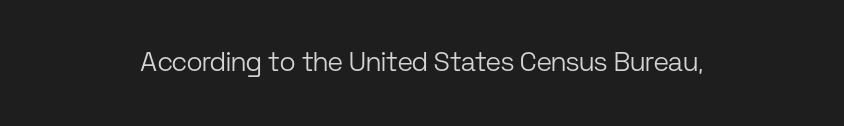
The image shows 27 px text type, upright; set centered, normal letter spacing, not underlined.
